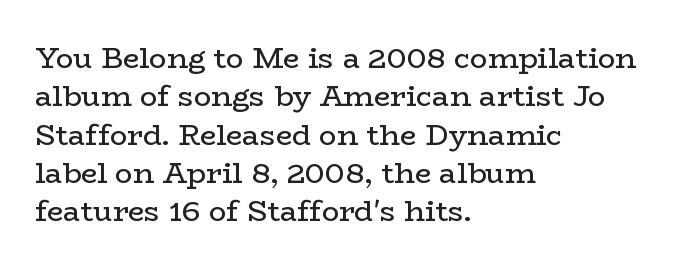
The image shows 29 px regular-weight, wide serif type, upright; set left-aligned, normal line spacing (1.32x), normal letter spacing, not underlined; low stroke contrast and a medium x-height.
